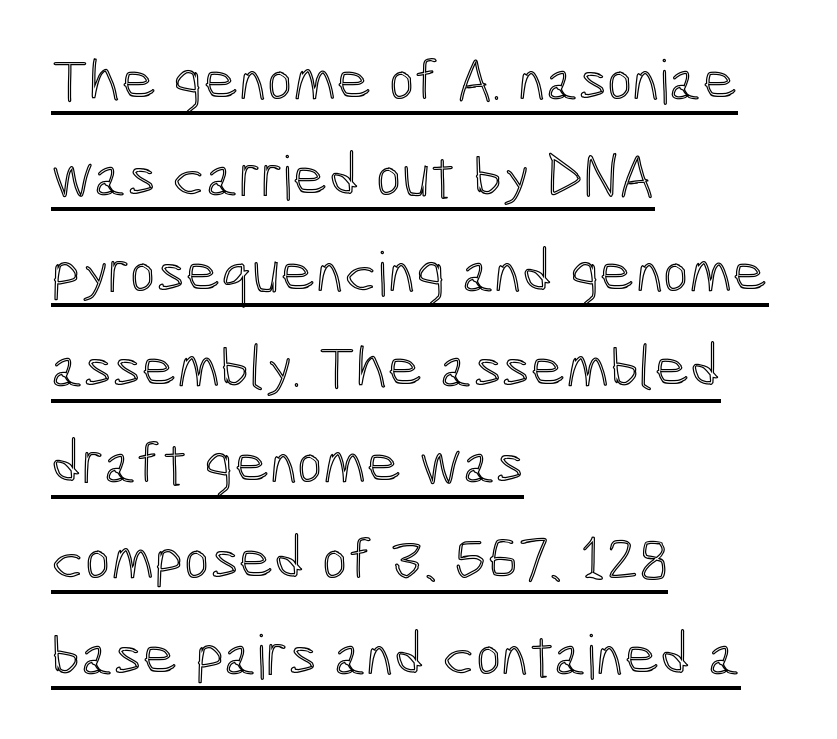
The image shows 61 px condensed type, upright; set left-aligned, normal line spacing (1.57x), normal letter spacing, underlined; a medium x-height.
